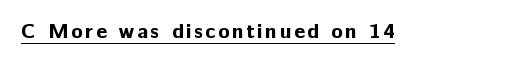
Do the letters lean? They stand straight. Compared with an ordinary text face, these strokes are far heavier — a full bold. Emphasis is given by a line drawn under the lettering.
